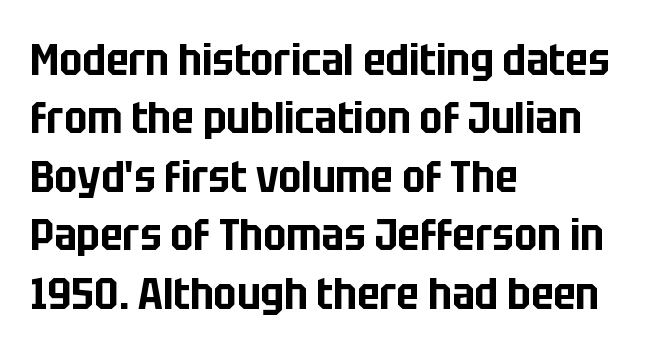
{"serif": "no", "italic": "no", "width": "condensed", "stroke_contrast": "low", "x_height": "large", "monospaced": "no", "underline": "no", "align": "left", "line_spacing": "normal", "line_spacing_ratio": 1.3, "letter_spacing": "normal", "letter_spacing_em": 0.0, "glyph_px": 45}
